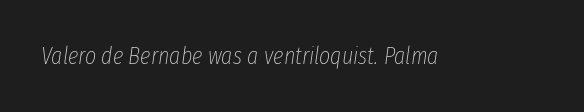
{"italic": "yes", "lean": "right", "slant_degrees": 8, "bold": "no", "underline": "no", "letter_spacing": "normal", "letter_spacing_em": 0.0, "glyph_px": 24}
